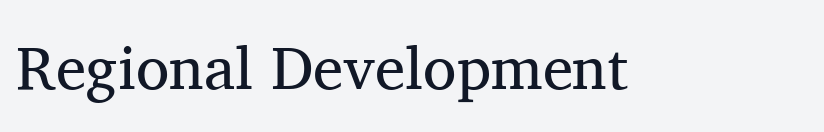
{"serif": "yes", "italic": "no", "bold": "no", "weight": "regular", "width": "normal", "stroke_contrast": "medium", "x_height": "medium", "monospaced": "no", "underline": "no", "letter_spacing": "normal", "letter_spacing_em": 0.0, "glyph_px": 61}
